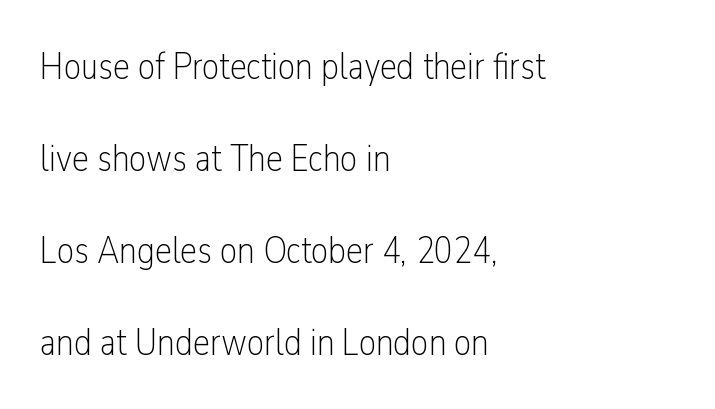
The image shows 38 px light, condensed sans-serif type, upright; set left-aligned, loose line spacing (2.42x), normal letter spacing, not underlined; low stroke contrast and a medium x-height.
